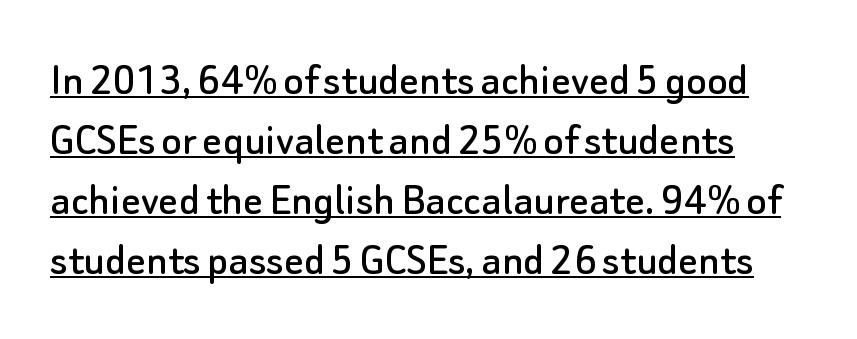
{"serif": "no", "italic": "no", "width": "normal", "stroke_contrast": "low", "x_height": "small", "monospaced": "no", "underline": "yes", "line_spacing": "normal", "line_spacing_ratio": 1.25, "letter_spacing": "normal", "letter_spacing_em": 0.0, "glyph_px": 48}
